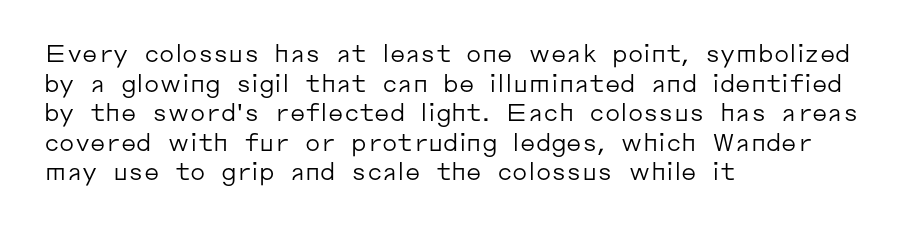
{"italic": "no", "bold": "no", "underline": "no", "align": "left", "line_spacing_ratio": 1.23, "letter_spacing": "normal", "letter_spacing_em": 0.0, "glyph_px": 24}
